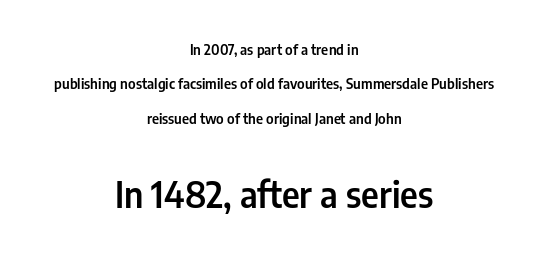
Q: Is the text italic (slanted)? A: No, it is upright.
Q: Is the typeface a serif or a sans-serif typeface? A: Sans-serif.
Q: Is the text underlined? A: No.
Q: How is the paragraph aligned? A: Centered.
Q: Is the spacing between letters normal or unusually wide? A: Normal.
Q: Is the spacing between lines tight, normal or loose? A: Loose.
Q: Which block of text is set in a larger size, the first (top) or the second (bottom)? A: The second (bottom) one.
Q: Width (condensed, normal, or wide)? A: Condensed.
Q: Stroke contrast? A: Low.
Q: x-height? A: Medium.
Q: Monospaced? A: No.
